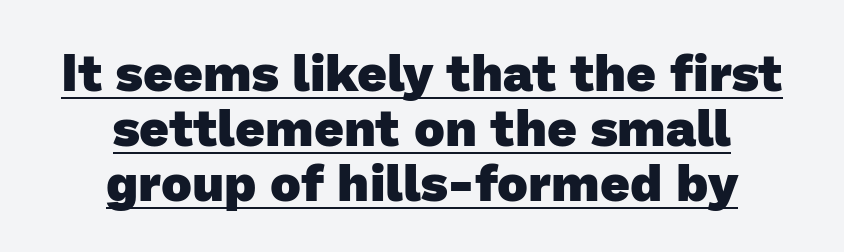
The image shows 52 px heavy sans-serif type; set centered, tight line spacing (1.06x), normal letter spacing, underlined; low stroke contrast and a medium x-height.
